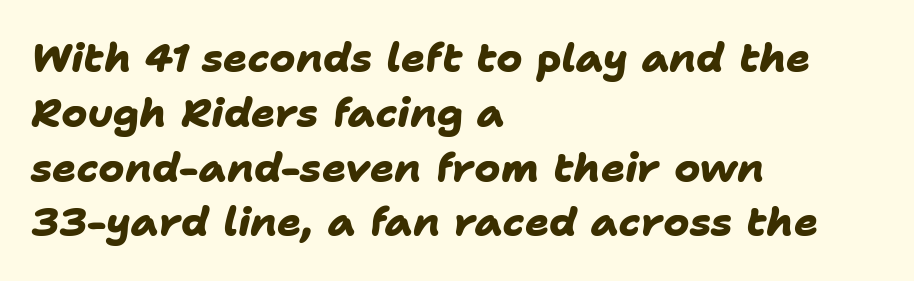
The image shows 40 px heavy sans-serif type; set left-aligned, normal line spacing (1.37x), normal letter spacing, not underlined; low stroke contrast and a medium x-height.
